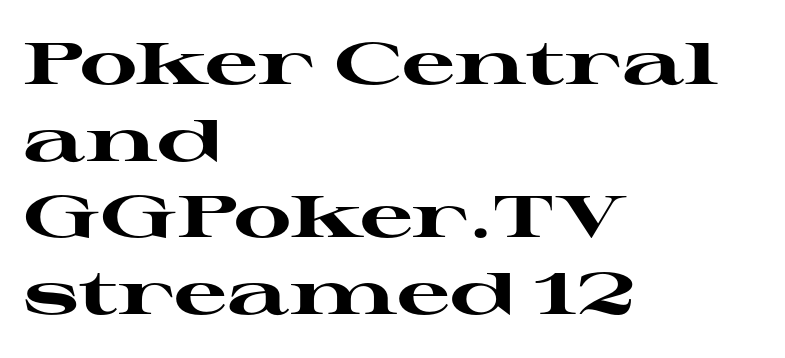
How would I describe the line gaps? Plain and ordinary. These words are printed bold, with thick strokes throughout. Rendered with straight, roman letterforms. The paragraph has a hard left edge and a soft right edge. Just letters on the line, the space beneath them empty.
